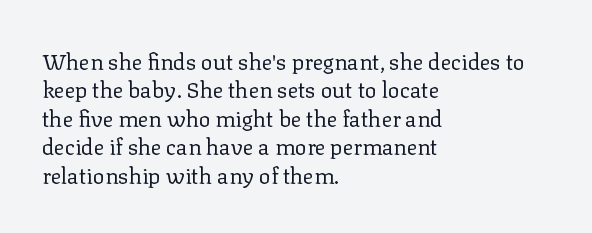
Q: Is the text bold? A: No.
Q: Is the text italic (slanted)? A: No, it is upright.
Q: Is the text underlined? A: No.
Q: How is the paragraph aligned? A: Left-aligned.
Q: Is the spacing between letters normal or unusually wide? A: Normal.
Q: Is the spacing between lines tight, normal or loose? A: Normal.
